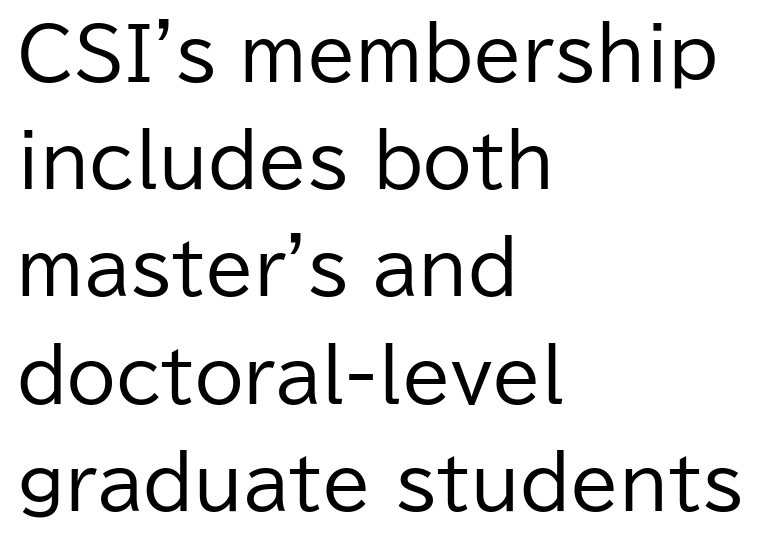
Check the space under the baseline: it is left empty. A typesetter would call this proportional, since set widths differ per character. The font is comparable to plain body text, perhaps lighter. The leading is moderate, giving the passage an even texture. The letters stand upright; this is a roman face. All the whitespace from short lines collects on the right.
